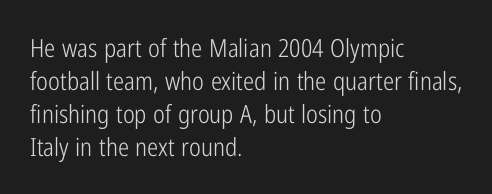
The setting favours the left margin, as ordinary paragraphs usually do. The letters stand upright; this is a roman face. Does the leading feel generous? No, just average. The passage shown has conventional tracking throughout. Each stroke keeps to a modest, everyday thickness or less.
